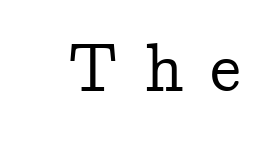
The image shows 69 px serif type, upright; set unusually wide letter spacing (+0.39 em), not underlined; low stroke contrast and a medium x-height.
